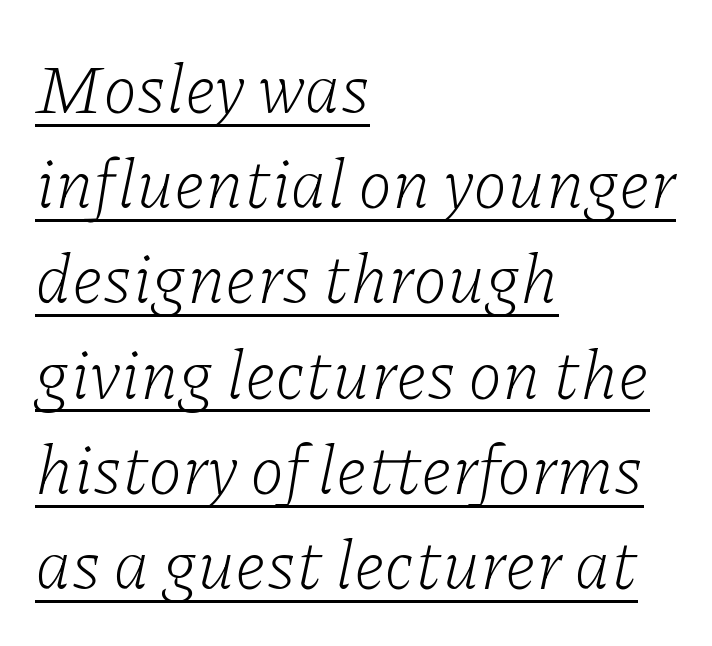
{"serif": "yes", "italic": "yes", "lean": "right", "slant_degrees": 11, "bold": "no", "weight": "light", "width": "normal", "stroke_contrast": "low", "x_height": "medium", "monospaced": "no", "underline": "yes", "align": "left", "line_spacing": "normal", "line_spacing_ratio": 1.36, "letter_spacing": "normal", "letter_spacing_em": 0.0, "glyph_px": 70}
